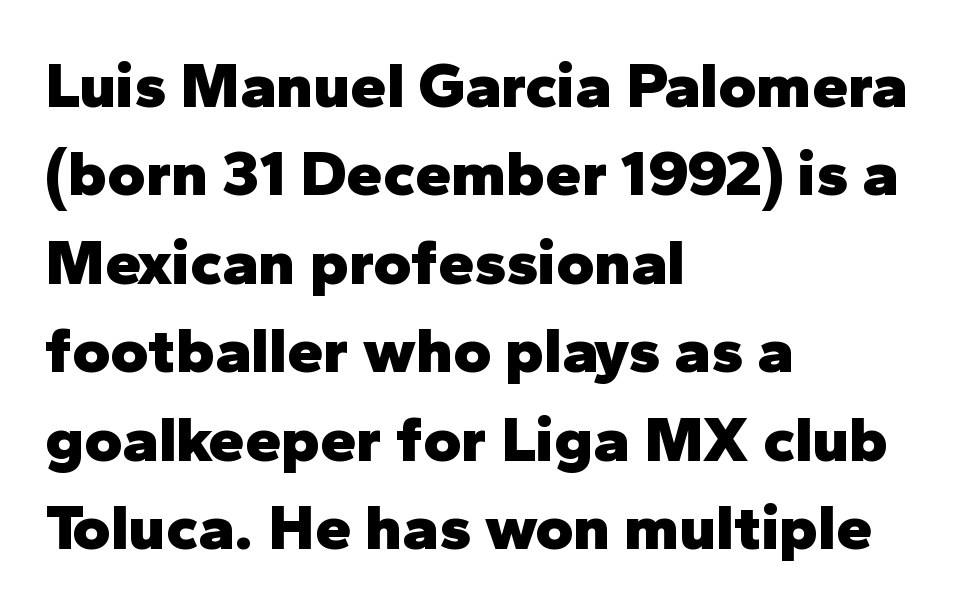
The image shows 65 px heavy sans-serif type, upright; set left-aligned, normal line spacing (1.36x), normal letter spacing, not underlined; low stroke contrast and a medium x-height.
